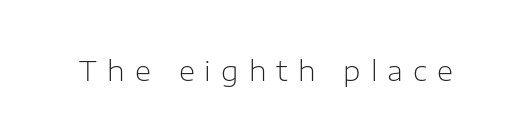
Q: Is the text bold? A: No.
Q: Is the text italic (slanted)? A: No, it is upright.
Q: Is the typeface a serif or a sans-serif typeface? A: Sans-serif.
Q: Is the text underlined? A: No.
Q: Is the spacing between letters normal or unusually wide? A: Unusually wide.
Q: Width (condensed, normal, or wide)? A: Normal.
Q: Stroke contrast? A: Low.
Q: x-height? A: Medium.
Q: Monospaced? A: No.
